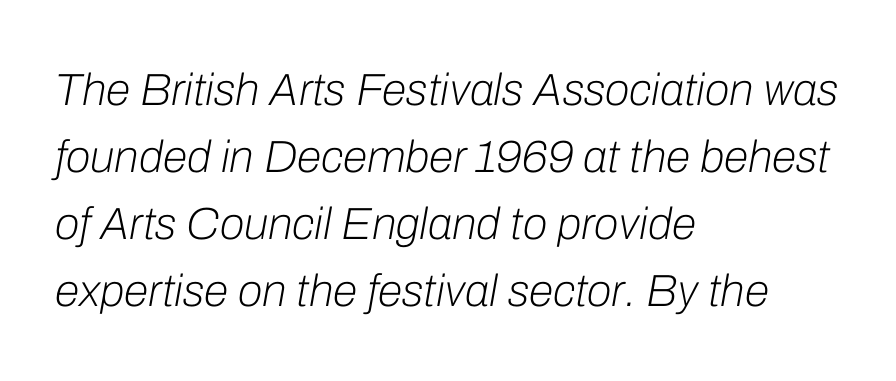
Q: Is the text bold? A: No.
Q: Is the text italic (slanted)? A: Yes, it leans right by about 10 degrees.
Q: Is the text underlined? A: No.
Q: How is the paragraph aligned? A: Left-aligned.
Q: Is the spacing between letters normal or unusually wide? A: Normal.
Q: Is the spacing between lines tight, normal or loose? A: Normal.
Q: Width (condensed, normal, or wide)? A: Normal.
Q: Stroke contrast? A: Low.
Q: x-height? A: Medium.
Q: Monospaced? A: No.
